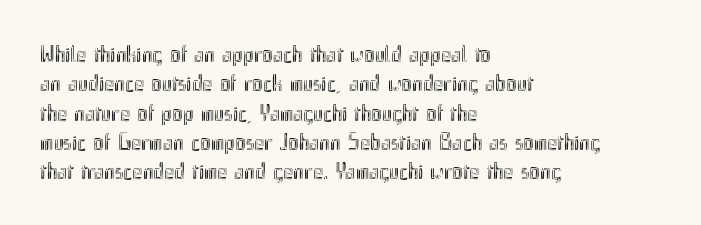
Q: Is the text italic (slanted)? A: No, it is upright.
Q: Is the text underlined? A: No.
Q: How is the paragraph aligned? A: Left-aligned.
Q: Is the spacing between letters normal or unusually wide? A: Normal.
